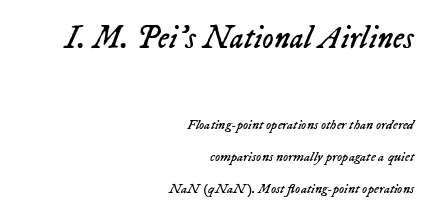
Q: Is the text bold? A: No.
Q: Is the text italic (slanted)? A: Yes, it leans right by about 23 degrees.
Q: Is the text underlined? A: No.
Q: How is the paragraph aligned? A: Right-aligned.
Q: Is the spacing between letters normal or unusually wide? A: Normal.
Q: Is the spacing between lines tight, normal or loose? A: Loose.
Q: Which block of text is set in a larger size, the first (top) or the second (bottom)? A: The first (top) one.
Q: Width (condensed, normal, or wide)? A: Normal.
Q: Stroke contrast? A: Low.
Q: x-height? A: Medium.
Q: Monospaced? A: No.
